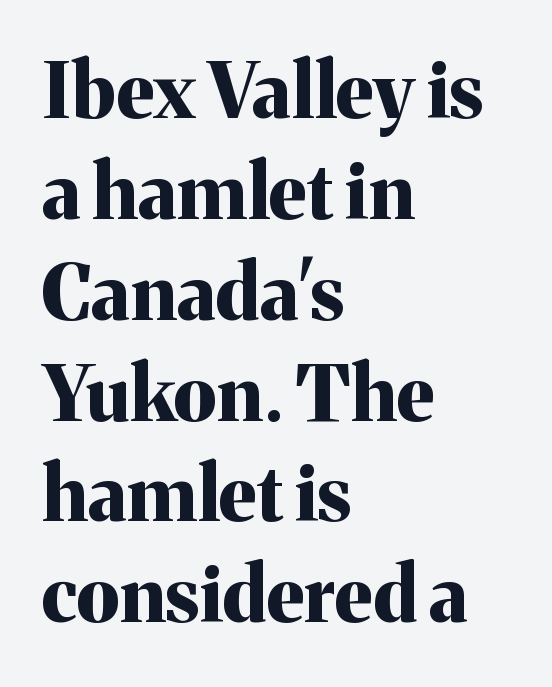
The image shows 77 px bold serif type, upright; set left-aligned, normal line spacing (1.31x), normal letter spacing, not underlined; medium stroke contrast and a medium x-height.
